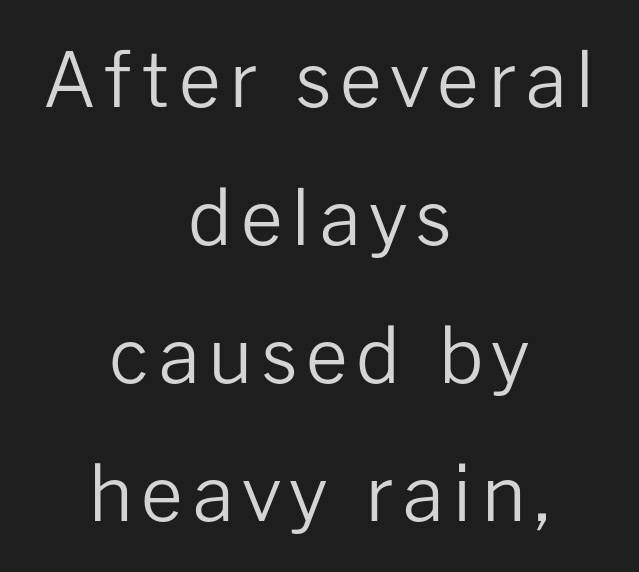
Q: Is the text bold? A: No.
Q: Is the text italic (slanted)? A: No, it is upright.
Q: Is the typeface a serif or a sans-serif typeface? A: Sans-serif.
Q: Is the text underlined? A: No.
Q: How is the paragraph aligned? A: Centered.
Q: Width (condensed, normal, or wide)? A: Normal.
Q: Stroke contrast? A: Low.
Q: x-height? A: Medium.
Q: Monospaced? A: No.
